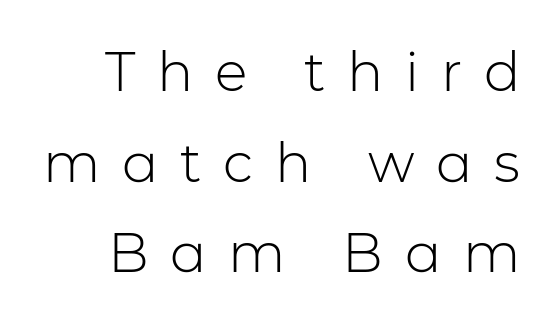
Q: Is the text bold? A: No.
Q: Is the text italic (slanted)? A: No, it is upright.
Q: Is the typeface a serif or a sans-serif typeface? A: Sans-serif.
Q: Is the text underlined? A: No.
Q: Is the spacing between letters normal or unusually wide? A: Unusually wide.
Q: Is the spacing between lines tight, normal or loose? A: Normal.
Q: Width (condensed, normal, or wide)? A: Normal.
Q: Stroke contrast? A: Low.
Q: x-height? A: Medium.
Q: Monospaced? A: No.
